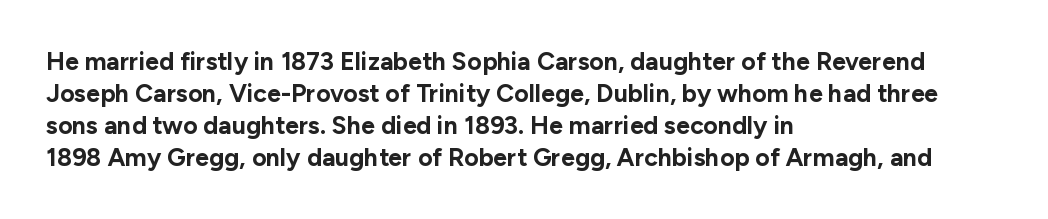
{"italic": "no", "bold": "yes", "underline": "no", "align": "left", "line_spacing": "normal", "line_spacing_ratio": 1.28, "letter_spacing": "normal", "letter_spacing_em": 0.0, "glyph_px": 25}
